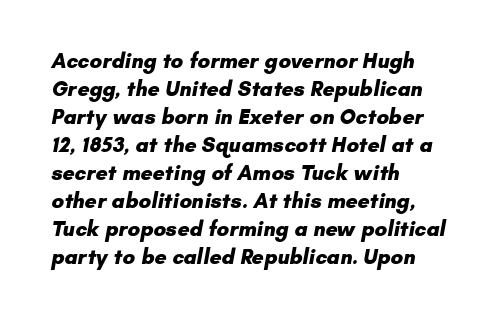
Short and long lines alike share a common starting point at left. Every letter is thick-stroked: bold, no question. Interline gaps are of average width in this sample. Quick note: underline off.
